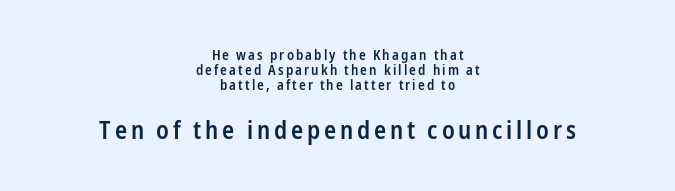
The image shows 25 px text type, upright; set centered, tight line spacing (1.08x), not underlined; the second (bottom) block is 1.79x larger.
